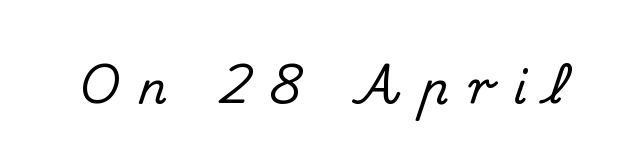
The image shows 45 px serif type; set unusually wide letter spacing (+0.44 em), not underlined; medium stroke contrast and a small x-height.
